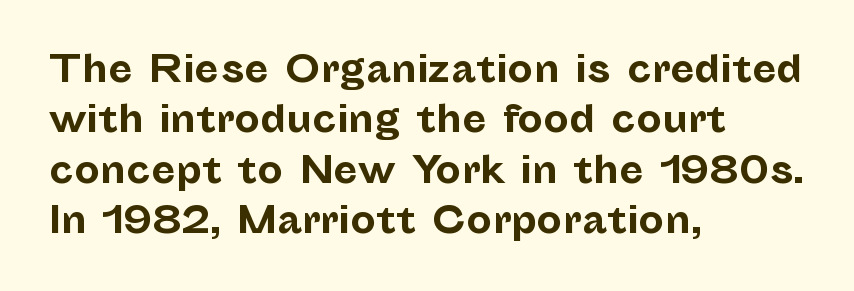
Q: Is the text bold? A: Yes.
Q: Is the text italic (slanted)? A: No, it is upright.
Q: Is the typeface a serif or a sans-serif typeface? A: Sans-serif.
Q: Is the text underlined? A: No.
Q: How is the paragraph aligned? A: Left-aligned.
Q: Is the spacing between letters normal or unusually wide? A: Normal.
Q: Is the spacing between lines tight, normal or loose? A: Normal.
Q: Width (condensed, normal, or wide)? A: Normal.
Q: Stroke contrast? A: Low.
Q: x-height? A: Medium.
Q: Monospaced? A: No.
